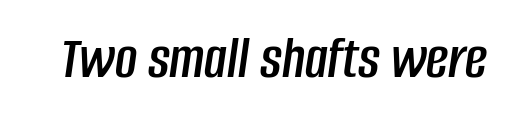
Q: Is the text italic (slanted)? A: Yes, it leans right by about 8 degrees.
Q: Is the text underlined? A: No.
Q: Is the spacing between letters normal or unusually wide? A: Normal.
Q: Width (condensed, normal, or wide)? A: Condensed.
Q: Stroke contrast? A: Low.
Q: x-height? A: Large.
Q: Monospaced? A: No.
